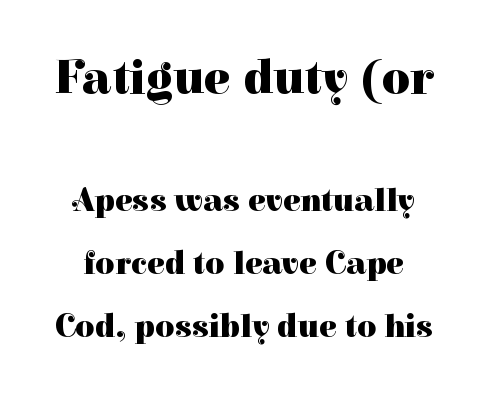
The font's upright variant was chosen for this text. Each glyph is drawn with heavy, bold strokes. Between these two stacked blocks, the higher one wins on size. Serifs: yes, visible at the terminals of the letterforms. The letters advance in unequal steps, a hallmark of proportional type.
